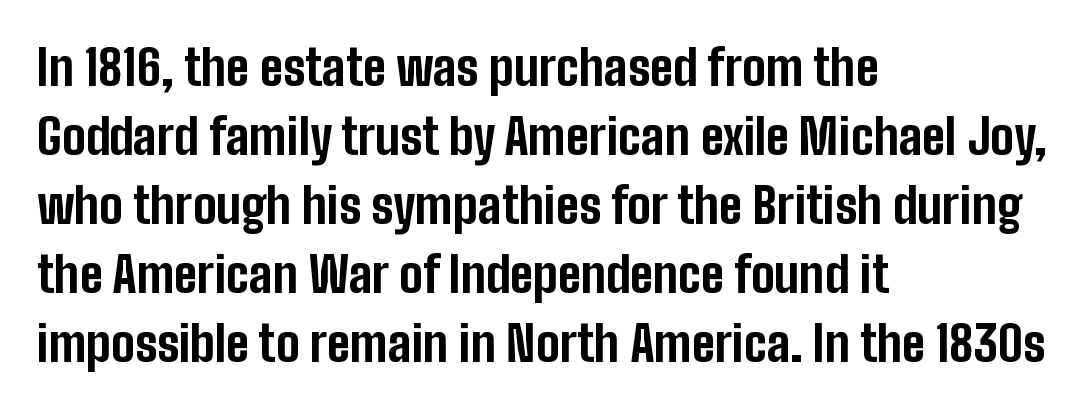
Q: Is the text bold? A: Yes.
Q: Is the text italic (slanted)? A: No, it is upright.
Q: Is the typeface a serif or a sans-serif typeface? A: Sans-serif.
Q: Is the text underlined? A: No.
Q: How is the paragraph aligned? A: Left-aligned.
Q: Is the spacing between letters normal or unusually wide? A: Normal.
Q: Is the spacing between lines tight, normal or loose? A: Normal.
Q: Width (condensed, normal, or wide)? A: Condensed.
Q: Stroke contrast? A: Low.
Q: x-height? A: Medium.
Q: Monospaced? A: No.
